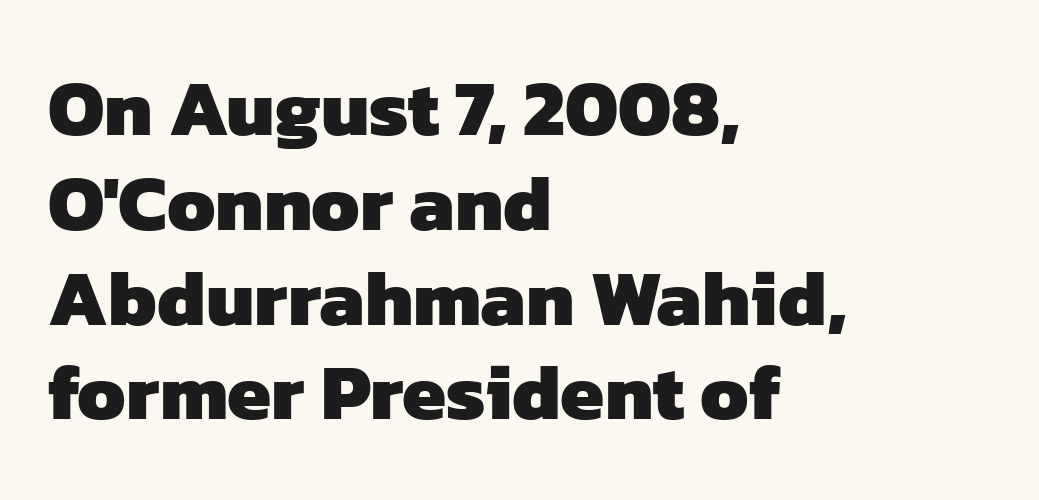
All the whitespace from short lines collects on the right. Note the varied advance widths — an 'i' is clearly narrower than an 'm'. The gap between lines stays unmarked. The face used here is rendered with its standard letterfit. Typographically, this falls in the sans-serif category. I'd describe the lettering as bold — thick and assertive.
